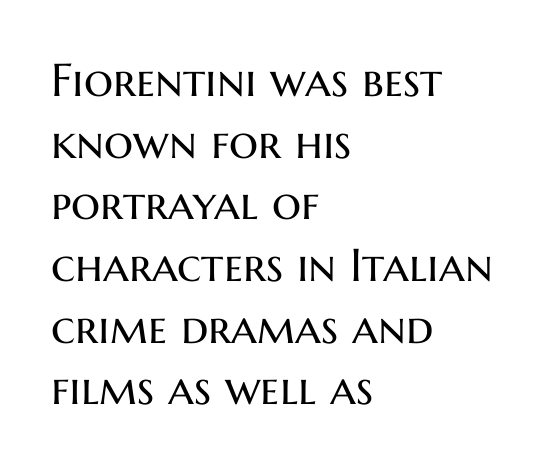
{"serif": "no", "italic": "no", "bold": "no", "weight": "regular", "width": "normal", "stroke_contrast": "medium", "x_height": "medium", "monospaced": "no", "underline": "no", "align": "left", "line_spacing": "normal", "line_spacing_ratio": 1.34, "letter_spacing": "normal", "letter_spacing_em": 0.0, "glyph_px": 46}
